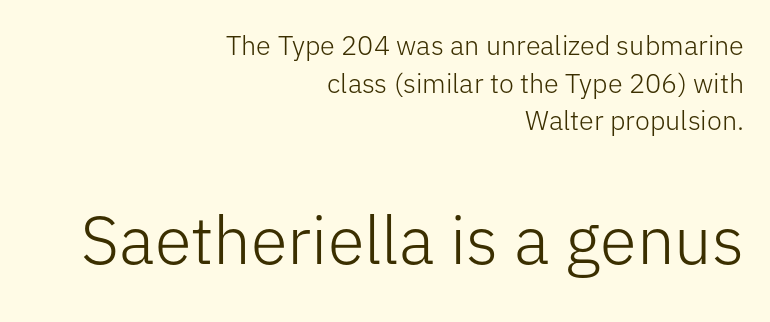
I'd call this a sans setting — the letters go barefoot. Characters follow at the spacing the type designer built in. The strokes carry an ordinary text weight at most. Each letter keeps its own natural width here, so spacing adapts to shape. Typesetter's note — lower block bumped up in size, upper block left smaller. The glyphs are unaccompanied by any horizontal stroke below them.
